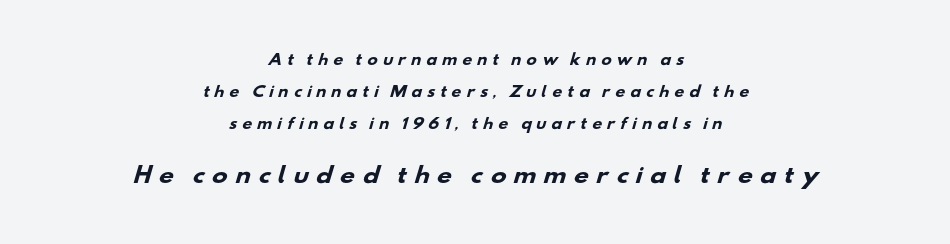
Visually, the bottom section dominates because its glyphs are scaled up. Just letters on the line, the space beneath them empty. Vertically, the passage feels expansive, rows floating well apart. Look at the stroke-to-counter ratio: heavy, a bold. The tracking reads as deliberately expanded to a designer's eye.
